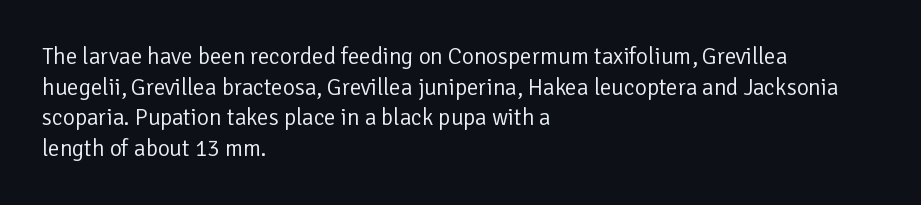
Vertical spacing — default. The text block is weighted toward the left margin, trailing off unevenly rightward. The baseline area is clear. These lines keep a tight, regular rhythm from letter to letter. No extra ink here — the face is not bold.
